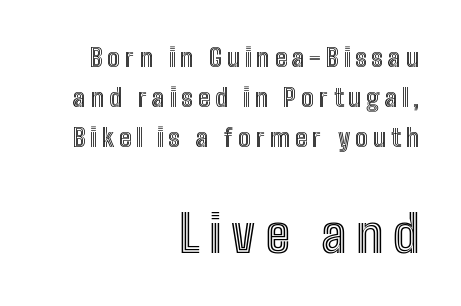
{"italic": "no", "width": "condensed", "x_height": "medium", "monospaced": "no", "underline": "no", "align": "right", "line_spacing": "normal", "line_spacing_ratio": 1.61, "letter_spacing": "wide", "letter_spacing_em": 0.2, "larger_block": "second", "size_ratio": 2.0, "glyph_px": 50}
